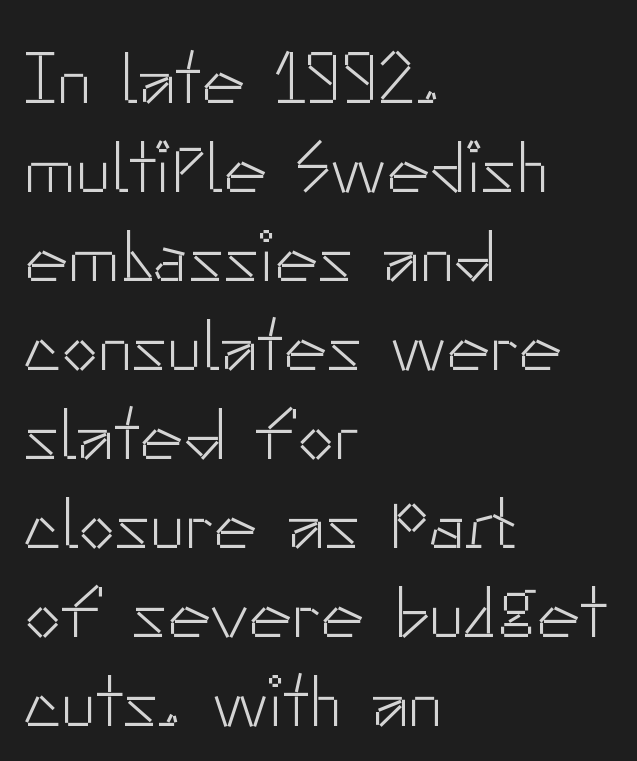
The image shows 73 px light sans-serif type, upright; set left-aligned, line spacing 1.22x, normal letter spacing, not underlined; low stroke contrast and a small x-height.
